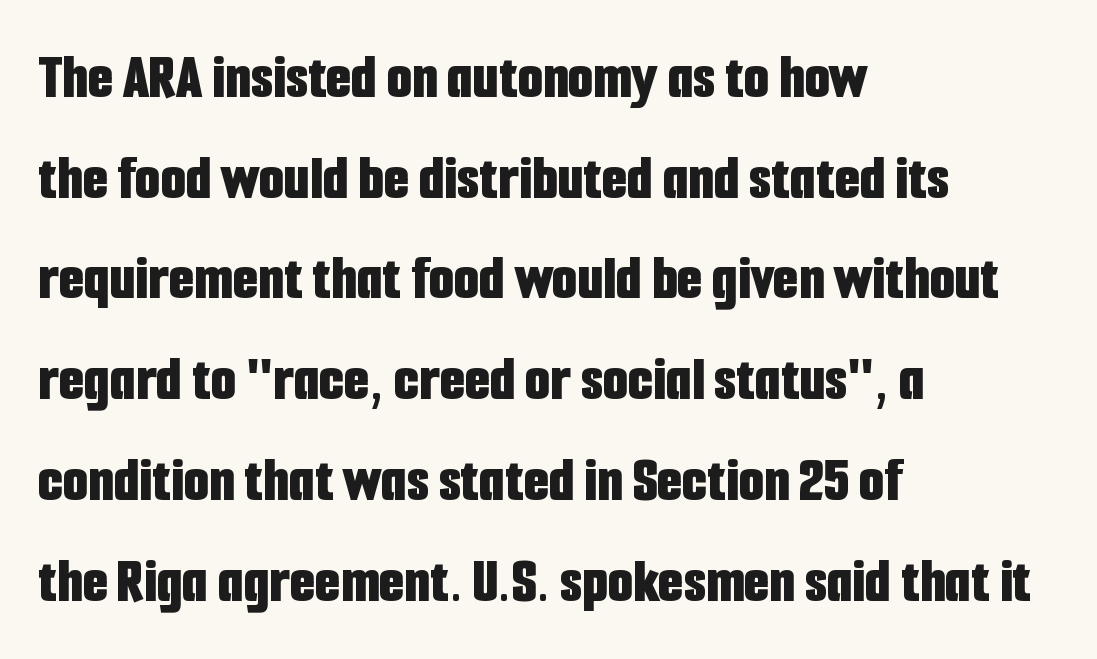
A typesetter would call this proportional, since set widths differ per character. Examine the stroke ends and you'll find no serifs. Which margin do the lines hug? The left one — the right edge is uneven. Nobody drew a line under any word here. The tracking reads as untouched default to a designer's eye. Heavy-handed strokes throughout: this text is bold.
